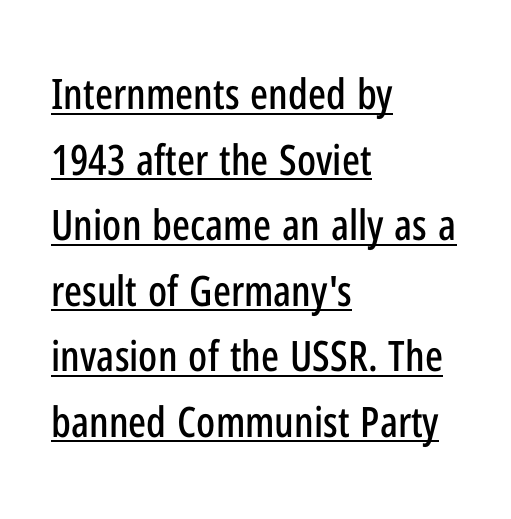
Q: Is the text italic (slanted)? A: No, it is upright.
Q: Is the typeface a serif or a sans-serif typeface? A: Sans-serif.
Q: Is the text underlined? A: Yes.
Q: How is the paragraph aligned? A: Left-aligned.
Q: Is the spacing between letters normal or unusually wide? A: Normal.
Q: Is the spacing between lines tight, normal or loose? A: Normal.
Q: Width (condensed, normal, or wide)? A: Condensed.
Q: Stroke contrast? A: Low.
Q: x-height? A: Medium.
Q: Monospaced? A: No.
